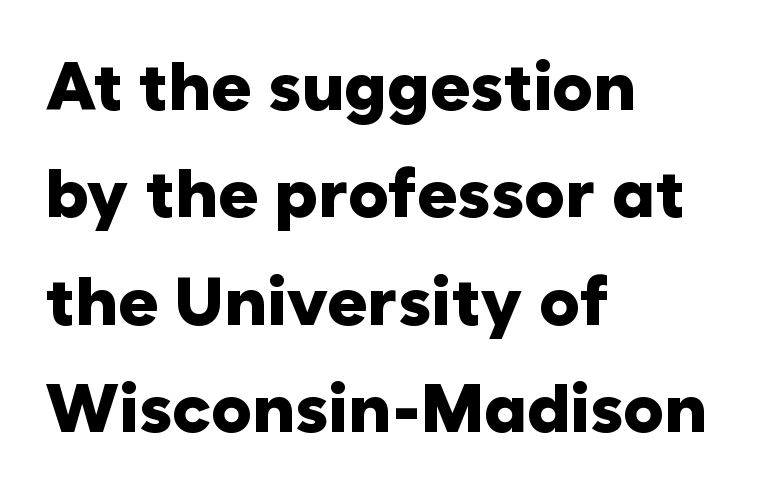
Each letter keeps its own natural width here, so spacing adapts to shape. Evenly set lines give the paragraph a standard silhouette. Between one letter and the next there's only the usual sliver of space. Chunky letters — that's bold for sure. Notice how the passage keeps a crisp vertical edge on the left only. Do the letters lean? They stand straight.
